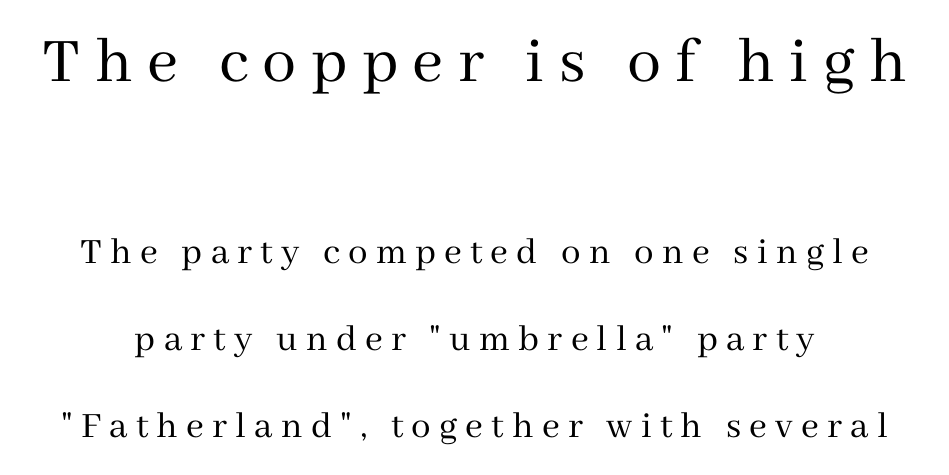
Q: Is the text bold? A: No.
Q: Is the text italic (slanted)? A: No, it is upright.
Q: Is the typeface a serif or a sans-serif typeface? A: Serif.
Q: Is the text underlined? A: No.
Q: Is the spacing between letters normal or unusually wide? A: Unusually wide.
Q: Is the spacing between lines tight, normal or loose? A: Loose.
Q: Which block of text is set in a larger size, the first (top) or the second (bottom)? A: The first (top) one.
Q: Width (condensed, normal, or wide)? A: Normal.
Q: Stroke contrast? A: Medium.
Q: x-height? A: Medium.
Q: Monospaced? A: No.
